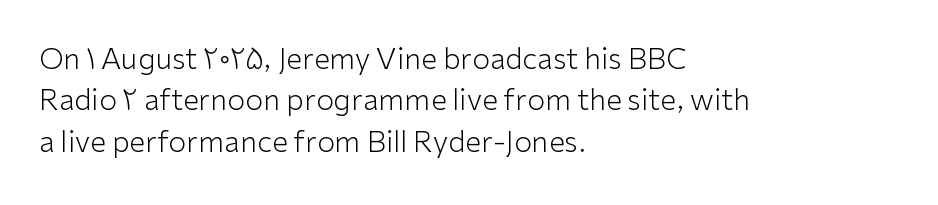
On a weight scale, this lands at 450 or below. The rendering uses natural spacing where letterforms have individual widths. Standard letterfit; no display-style spreading of the glyphs. Quick note: underline off. Tall strokes in this sample are plumb rather than angled.
